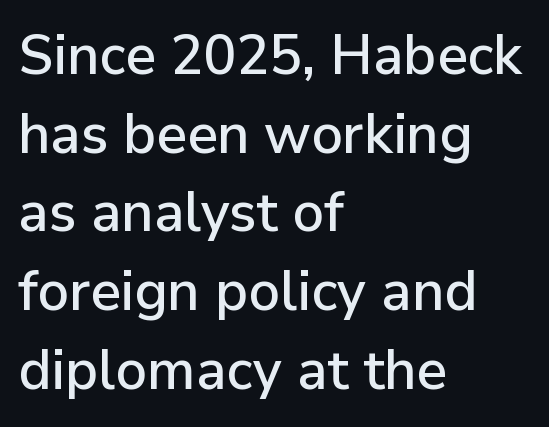
Q: Is the text italic (slanted)? A: No, it is upright.
Q: Is the typeface a serif or a sans-serif typeface? A: Sans-serif.
Q: Is the text underlined? A: No.
Q: How is the paragraph aligned? A: Left-aligned.
Q: Is the spacing between letters normal or unusually wide? A: Normal.
Q: Is the spacing between lines tight, normal or loose? A: Normal.
Q: Width (condensed, normal, or wide)? A: Normal.
Q: Stroke contrast? A: Low.
Q: x-height? A: Medium.
Q: Monospaced? A: No.
